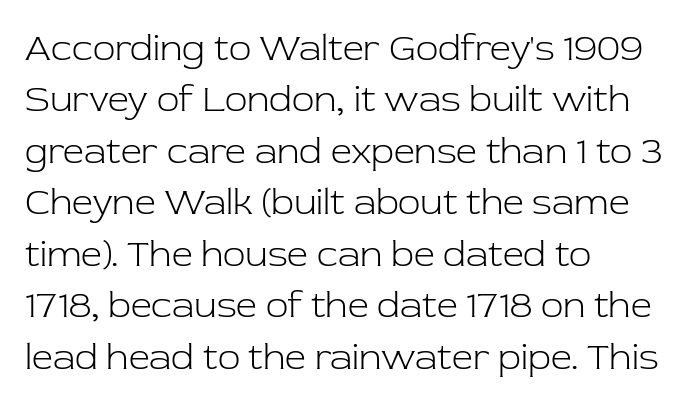
Q: Is the text bold? A: No.
Q: Is the text italic (slanted)? A: No, it is upright.
Q: Is the typeface a serif or a sans-serif typeface? A: Serif.
Q: Is the text underlined? A: No.
Q: How is the paragraph aligned? A: Left-aligned.
Q: Is the spacing between letters normal or unusually wide? A: Normal.
Q: Is the spacing between lines tight, normal or loose? A: Normal.
Q: Width (condensed, normal, or wide)? A: Normal.
Q: Stroke contrast? A: Low.
Q: x-height? A: Medium.
Q: Monospaced? A: No.
